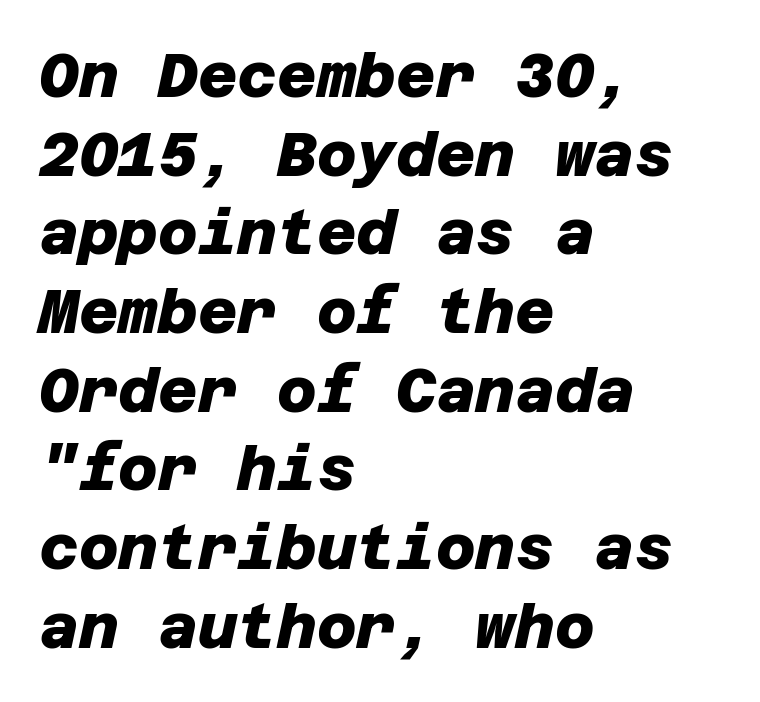
The image shows 61 px heavy sans-serif type; set left-aligned, normal line spacing (1.29x), normal letter spacing, not underlined; low stroke contrast and a large x-height.
